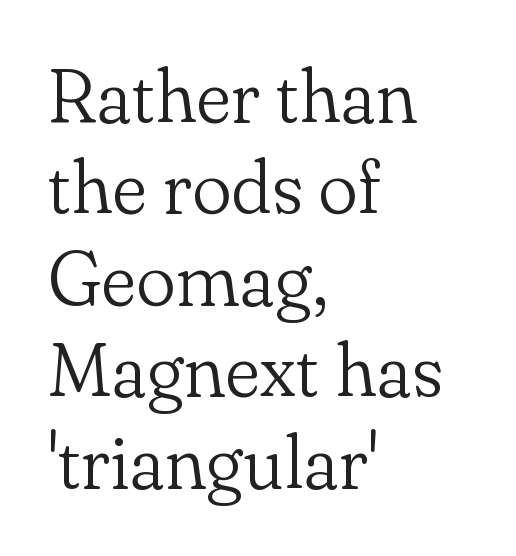
The rendering uses natural spacing where letterforms have individual widths. A student would call this left alignment; a typographer would say flush left, rag right. The font family rendered here belongs to the serif group. Tracking value appears to be zero — textbook default spacing.
